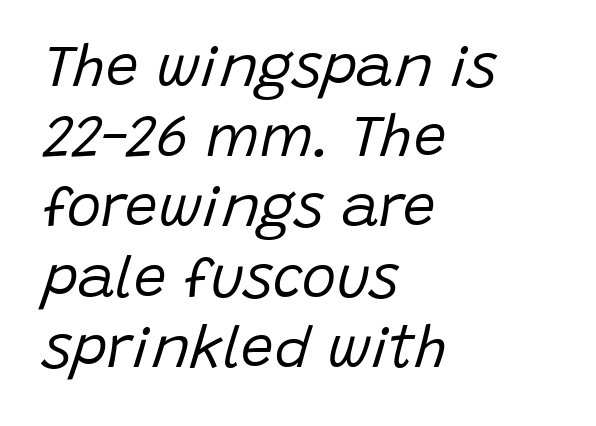
Compared with ordinary roman type, these characters are visibly tilted. Honestly, the letter spacing is just normal — you wouldn't notice it. The specimen omits any rule beneath the text block's lines. Heft: none added — not bold. The rag falls on the right side of this text block. Proportional: the letters do not fall into vertical columns.
